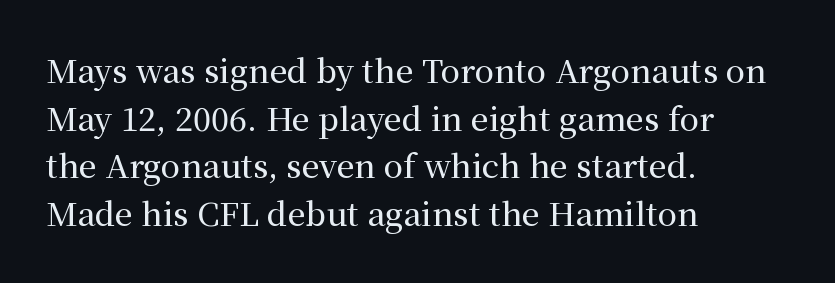
The passage shown has conventional tracking throughout. You can tell from the footed stems that serif type was used. Layout note: lines flush left. The baseline area is clear. Varying glyph widths throughout — classic text-font behaviour. Notice how descenders clear the ascenders below comfortably — that's standard leading.
